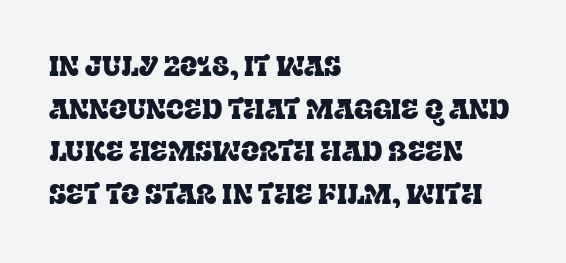
{"italic": "no", "underline": "no", "align": "left", "line_spacing": "normal", "line_spacing_ratio": 1.58, "letter_spacing": "normal", "letter_spacing_em": 0.0, "glyph_px": 27}
